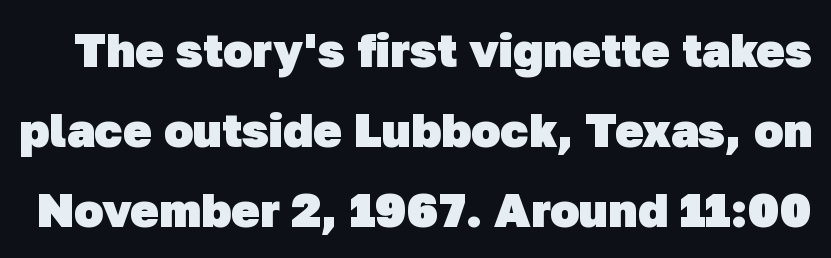
Q: Is the text bold? A: Yes.
Q: Is the typeface a serif or a sans-serif typeface? A: Sans-serif.
Q: Is the text underlined? A: No.
Q: Is the spacing between letters normal or unusually wide? A: Normal.
Q: Is the spacing between lines tight, normal or loose? A: Normal.
Q: Width (condensed, normal, or wide)? A: Normal.
Q: Stroke contrast? A: Low.
Q: x-height? A: Medium.
Q: Monospaced? A: No.
